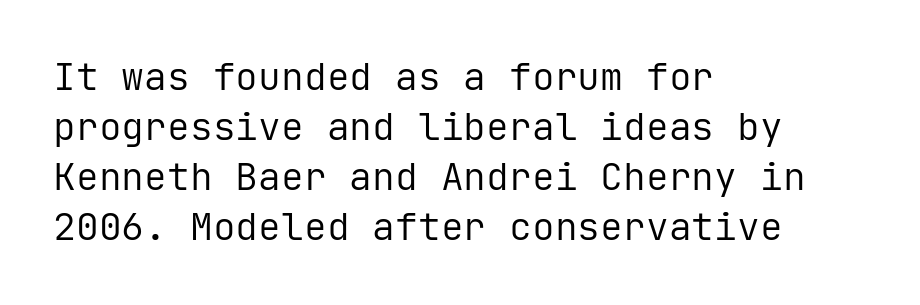
{"serif": "no", "italic": "no", "bold": "no", "weight": "regular", "width": "normal", "stroke_contrast": "low", "x_height": "medium", "monospaced": "yes", "underline": "no", "align": "left", "line_spacing": "normal", "line_spacing_ratio": 1.32, "letter_spacing": "normal", "letter_spacing_em": 0.0, "glyph_px": 38}
